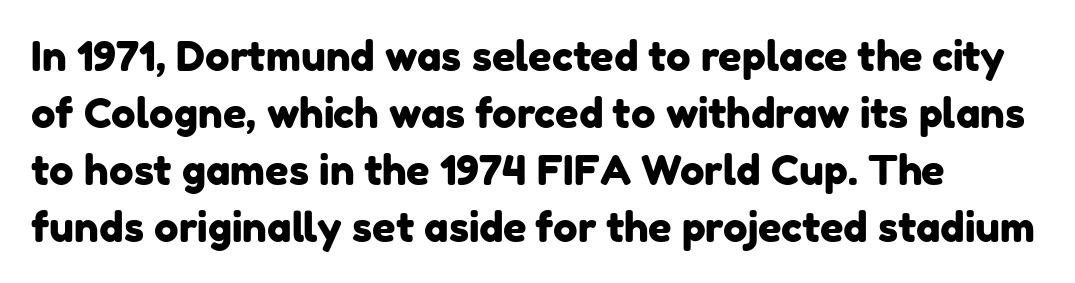
{"serif": "no", "width": "normal", "stroke_contrast": "low", "x_height": "medium", "monospaced": "no", "underline": "no", "line_spacing": "normal", "line_spacing_ratio": 1.39, "letter_spacing": "normal", "letter_spacing_em": 0.0, "glyph_px": 41}
